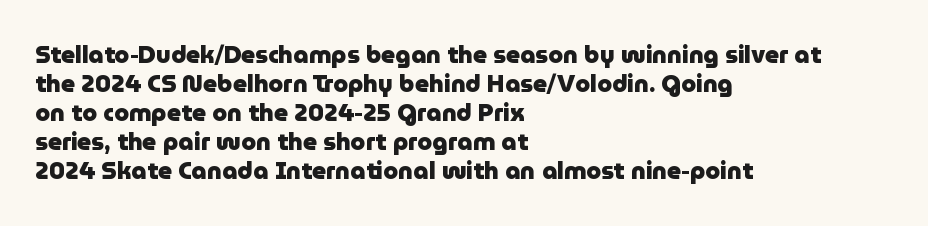
Bold? Absolutely — the strokes are thick and heavy. These lines are set flush left with a ragged right edge. Each row of text sits above clean, open space. There is no visible air inserted between adjacent glyphs. The type sits square on the baseline with zero lean.
